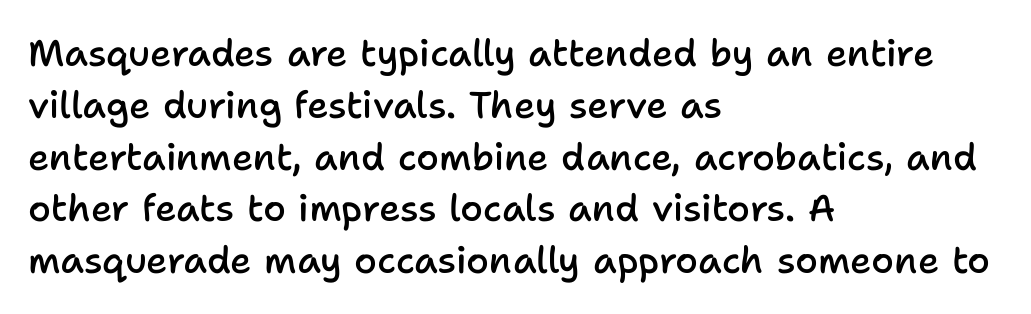
{"serif": "no", "italic": "no", "bold": "semi", "weight": "semibold", "width": "normal", "stroke_contrast": "low", "x_height": "medium", "monospaced": "no", "underline": "no", "align": "left", "line_spacing": "normal", "line_spacing_ratio": 1.4, "letter_spacing": "normal", "letter_spacing_em": 0.0, "glyph_px": 37}
